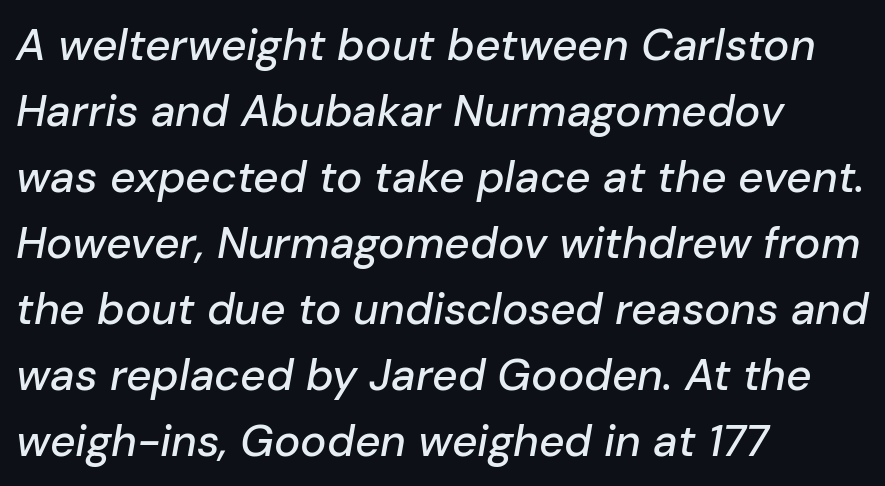
{"italic": "yes", "lean": "right", "slant_degrees": 10, "width": "normal", "stroke_contrast": "low", "x_height": "medium", "monospaced": "no", "underline": "no", "align": "left", "line_spacing": "normal", "line_spacing_ratio": 1.5, "letter_spacing": "normal", "letter_spacing_em": 0.0, "glyph_px": 44}
